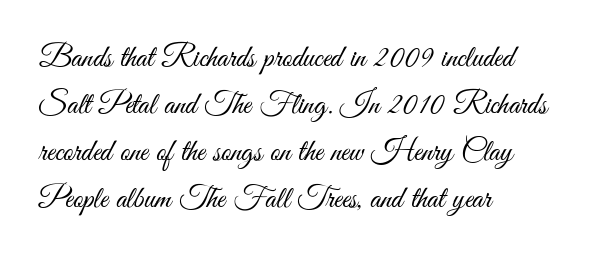
Spacing verdict: proportional, widths tailored to each character. The rendering anchors every line to the left-hand side. Serif or sans? Sans — the stroke terminals are bare. Weight: not bold — regular or lighter.
